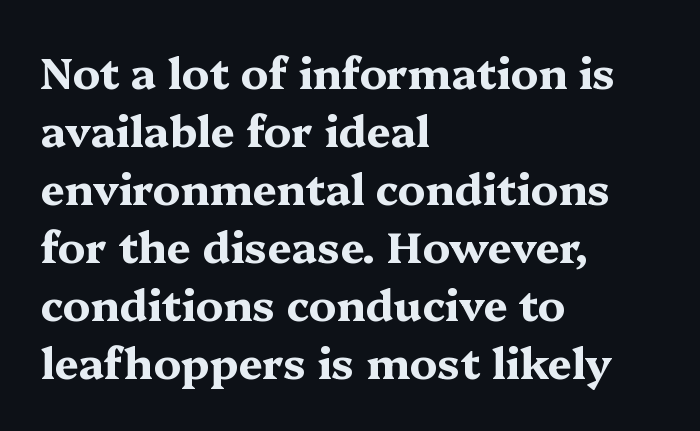
The image shows 43 px bold, wide serif type, upright; set left-aligned, normal line spacing (1.35x), normal letter spacing, not underlined; medium stroke contrast and a medium x-height.
